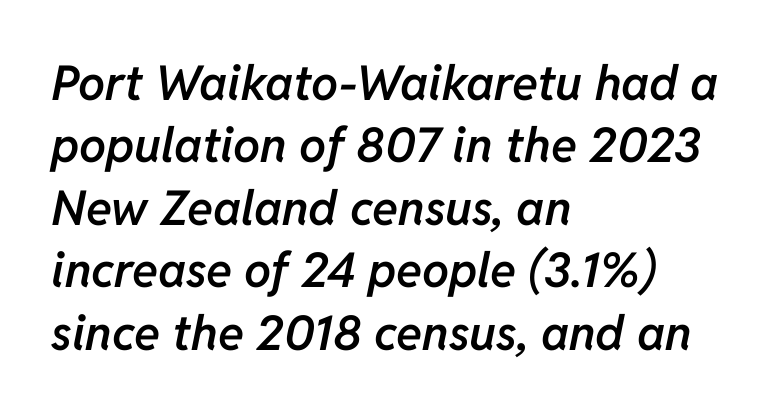
Nobody drew a line under any word here. Notice the strokes are somewhat thickened but not fully heavy: this is a semibold. These lines are rendered in a variable-pitch font. Quick note: interline space is typical. Look at the tracking — it's just the regular setting, nothing added. A classic flush-left, rag-right setting is used for this passage.
